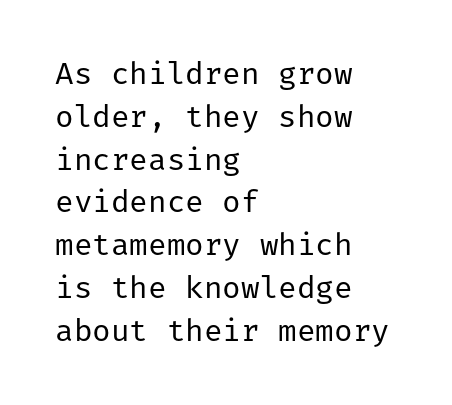
The image shows 31 px regular-weight sans-serif type, upright; set left-aligned, normal line spacing (1.38x), normal letter spacing, not underlined; low stroke contrast and a medium x-height.
